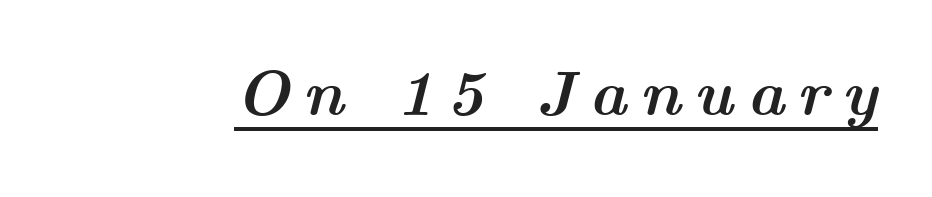
The image shows 64 px semibold, wide type, italic (leaning right); set unusually wide letter spacing (+0.2 em), underlined; medium stroke contrast and a medium x-height.
